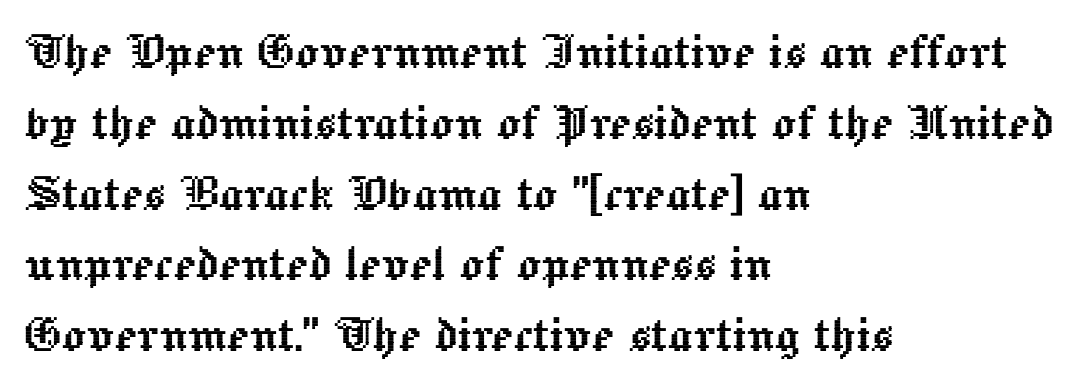
{"italic": "no", "width": "normal", "x_height": "medium", "monospaced": "no", "underline": "no", "align": "left", "line_spacing_ratio": 1.2, "letter_spacing": "normal", "letter_spacing_em": 0.0, "glyph_px": 59}
